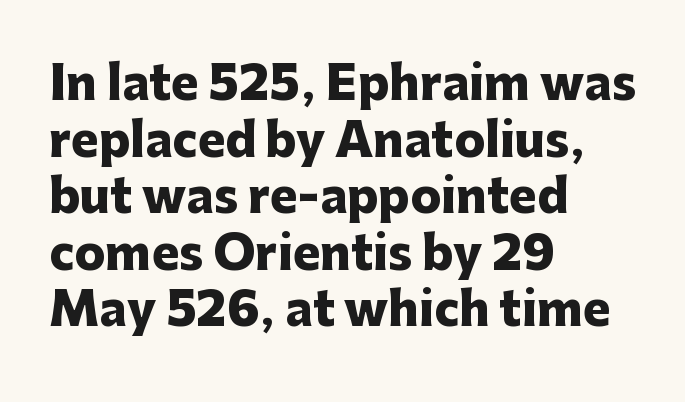
Q: Is the text bold? A: Yes.
Q: Is the text italic (slanted)? A: No, it is upright.
Q: Is the typeface a serif or a sans-serif typeface? A: Sans-serif.
Q: Is the text underlined? A: No.
Q: How is the paragraph aligned? A: Left-aligned.
Q: Is the spacing between letters normal or unusually wide? A: Normal.
Q: Width (condensed, normal, or wide)? A: Normal.
Q: Stroke contrast? A: Low.
Q: x-height? A: Medium.
Q: Monospaced? A: No.
